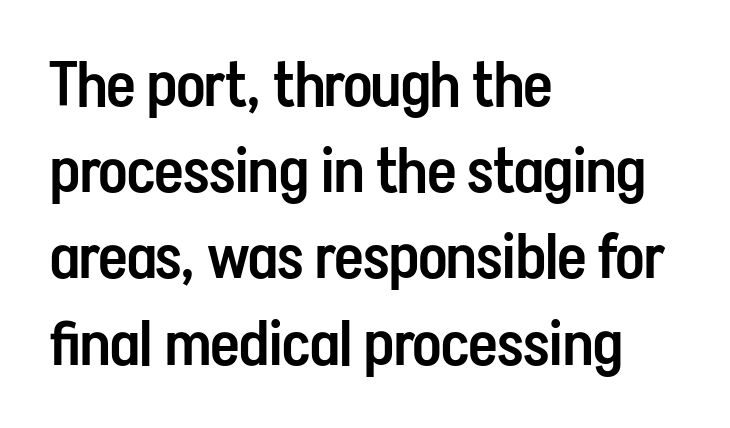
Q: Is the text bold? A: Semi-bold.
Q: Is the text italic (slanted)? A: No, it is upright.
Q: Is the typeface a serif or a sans-serif typeface? A: Sans-serif.
Q: Is the text underlined? A: No.
Q: How is the paragraph aligned? A: Left-aligned.
Q: Is the spacing between letters normal or unusually wide? A: Normal.
Q: Is the spacing between lines tight, normal or loose? A: Normal.
Q: Width (condensed, normal, or wide)? A: Condensed.
Q: Stroke contrast? A: Low.
Q: x-height? A: Medium.
Q: Monospaced? A: No.
